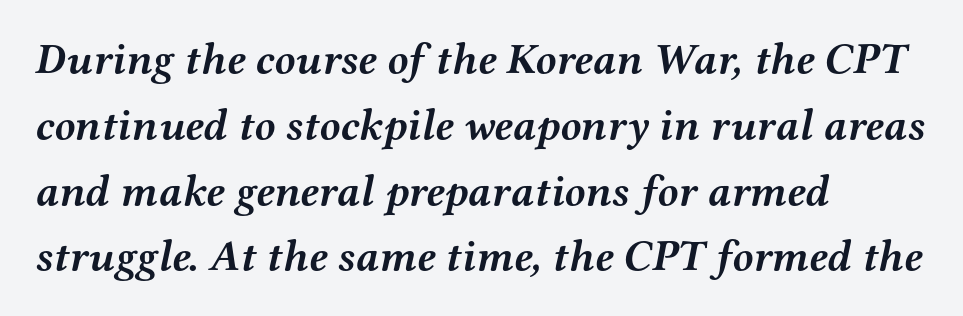
Line spacing here is normal. Check where the strokes stop: tiny serifs finish them off. Each letter keeps its own natural width here, so spacing adapts to shape. These lines are set flush left with a ragged right edge.
